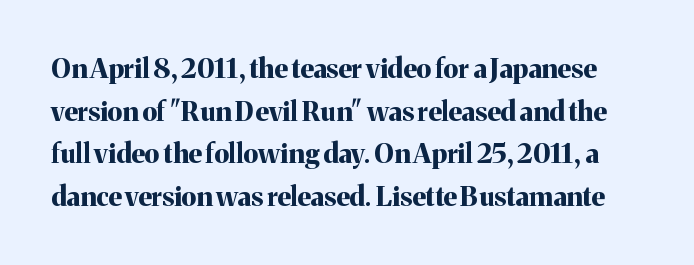
The image shows 27 px bold type, upright; set normal line spacing (1.58x), normal letter spacing, not underlined.
